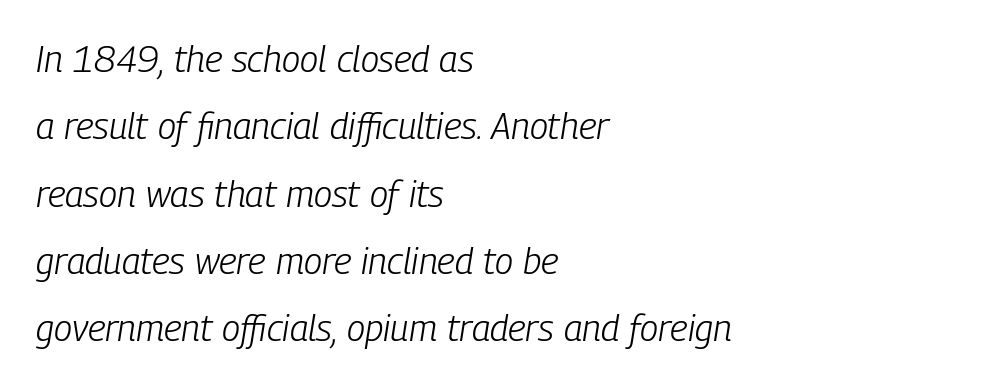
Q: Is the text bold? A: No.
Q: Is the text italic (slanted)? A: Yes, it leans right by about 9 degrees.
Q: Is the text underlined? A: No.
Q: How is the paragraph aligned? A: Left-aligned.
Q: Is the spacing between letters normal or unusually wide? A: Normal.
Q: Width (condensed, normal, or wide)? A: Condensed.
Q: Stroke contrast? A: Low.
Q: x-height? A: Medium.
Q: Monospaced? A: No.
